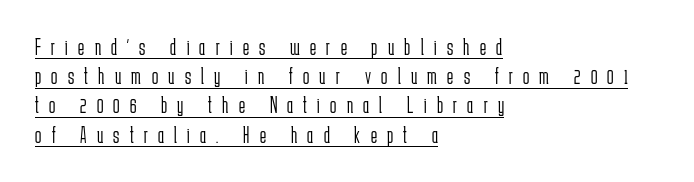
Q: Is the text bold? A: No.
Q: Is the text italic (slanted)? A: No, it is upright.
Q: Is the text underlined? A: Yes.
Q: How is the paragraph aligned? A: Left-aligned.
Q: Is the spacing between letters normal or unusually wide? A: Unusually wide.
Q: Is the spacing between lines tight, normal or loose? A: Normal.
